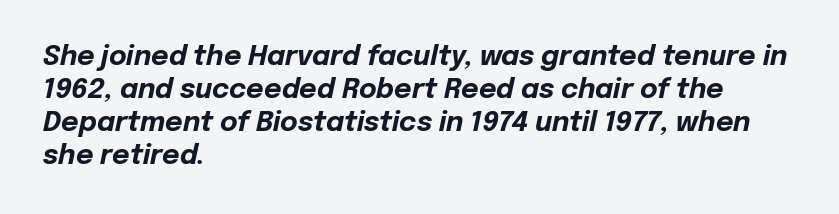
Every character sits at an angle, as italics do. The characters look thick and weighty, a clear bold. The text block is weighted toward the left margin, trailing off unevenly rightward. Tracking here is standard; glyphs follow each other at the usual distance. The words here are not underlined.
